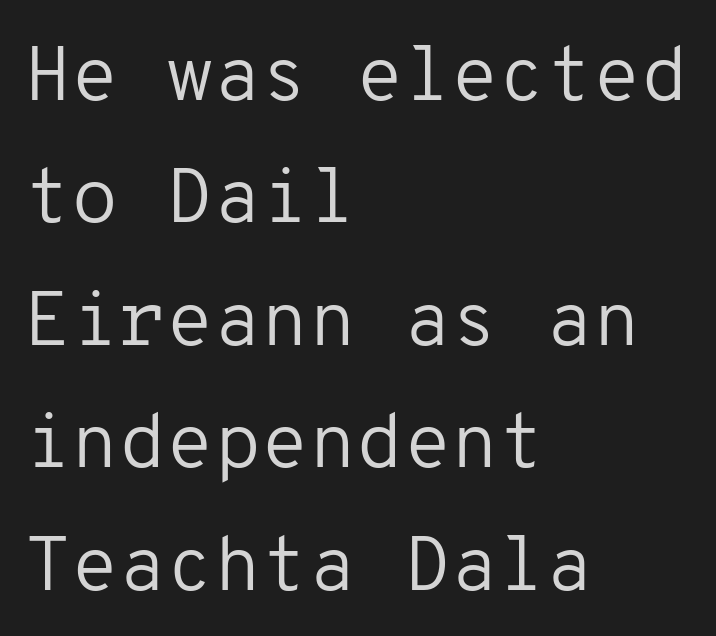
The image shows 77 px regular-weight sans-serif type, upright, monospaced; set left-aligned, normal line spacing (1.59x), normal letter spacing, not underlined; low stroke contrast and a medium x-height.
